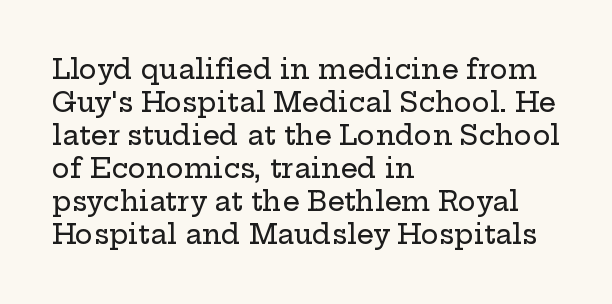
Q: Is the text italic (slanted)? A: No, it is upright.
Q: Is the text underlined? A: No.
Q: How is the paragraph aligned? A: Left-aligned.
Q: Is the spacing between letters normal or unusually wide? A: Normal.
